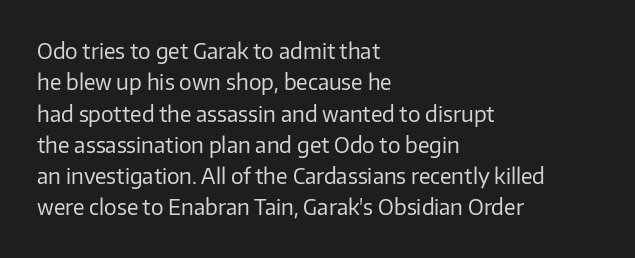
The image shows 21 px text type, upright; set left-aligned, normal line spacing (1.49x), normal letter spacing, not underlined.
